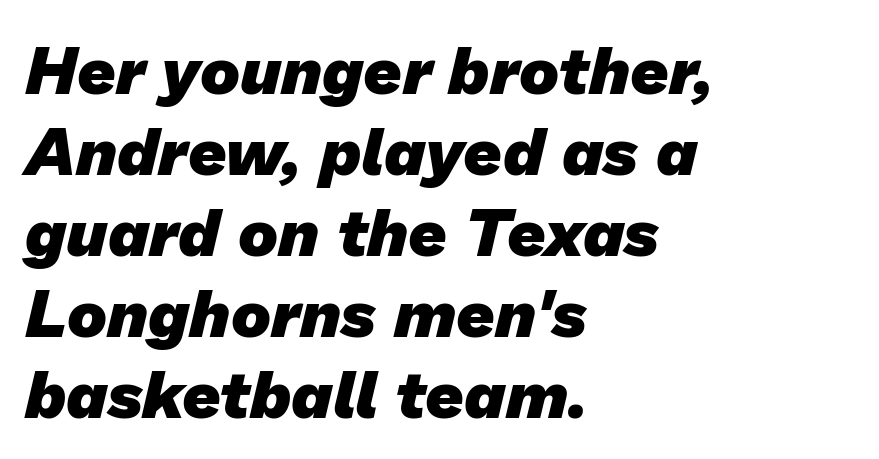
Every letter is thick-stroked: bold, no question. The designer went with a sans here, leaving each stem footless. Tracking here is standard; glyphs follow each other at the usual distance. Bare-footed words on every line.
